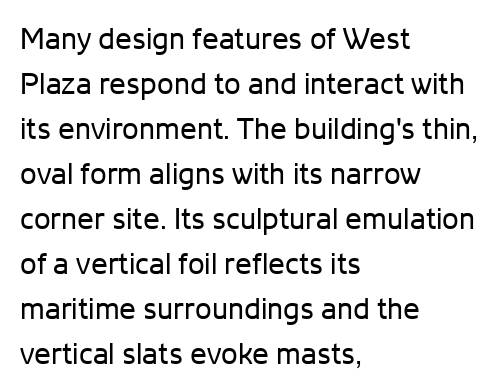
The image shows 30 px regular-weight sans-serif type, upright; set left-aligned, normal line spacing (1.5x), normal letter spacing, not underlined; low stroke contrast and a medium x-height.
